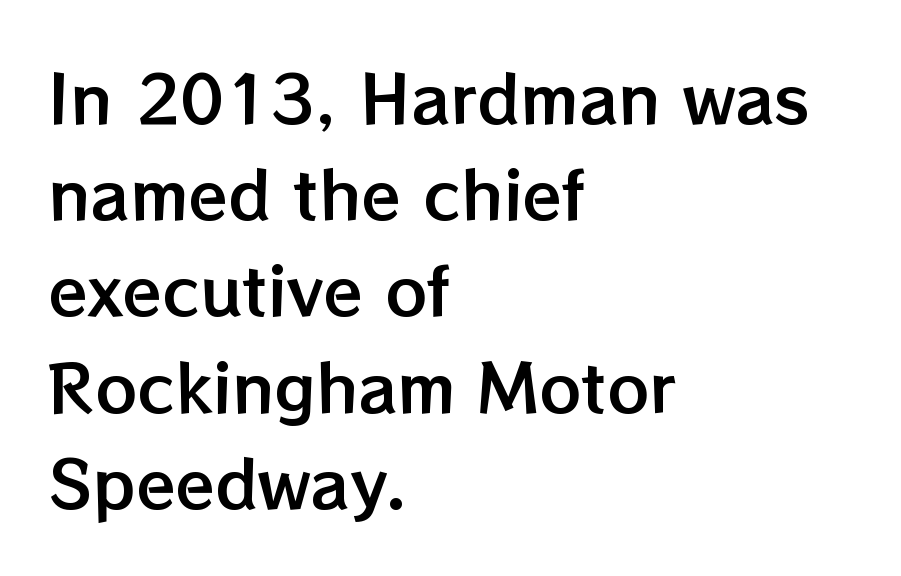
The image shows 65 px text type, upright; set left-aligned, normal line spacing (1.48x), normal letter spacing, not underlined; low stroke contrast and a medium x-height.
